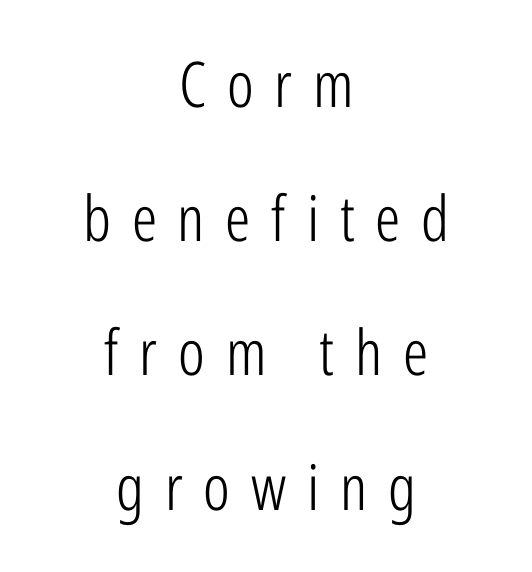
Q: Is the text bold? A: No.
Q: Is the text italic (slanted)? A: No, it is upright.
Q: Is the typeface a serif or a sans-serif typeface? A: Sans-serif.
Q: Is the text underlined? A: No.
Q: How is the paragraph aligned? A: Centered.
Q: Is the spacing between letters normal or unusually wide? A: Unusually wide.
Q: Is the spacing between lines tight, normal or loose? A: Loose.
Q: Width (condensed, normal, or wide)? A: Condensed.
Q: Stroke contrast? A: Low.
Q: x-height? A: Medium.
Q: Monospaced? A: No.
